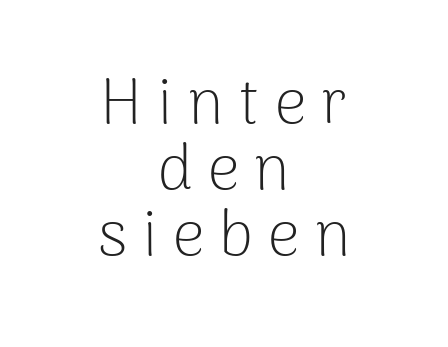
The image shows 63 px light sans-serif type, upright; set centered, tight line spacing (1.05x), unusually wide letter spacing (+0.24 em), not underlined; low stroke contrast and a medium x-height.
